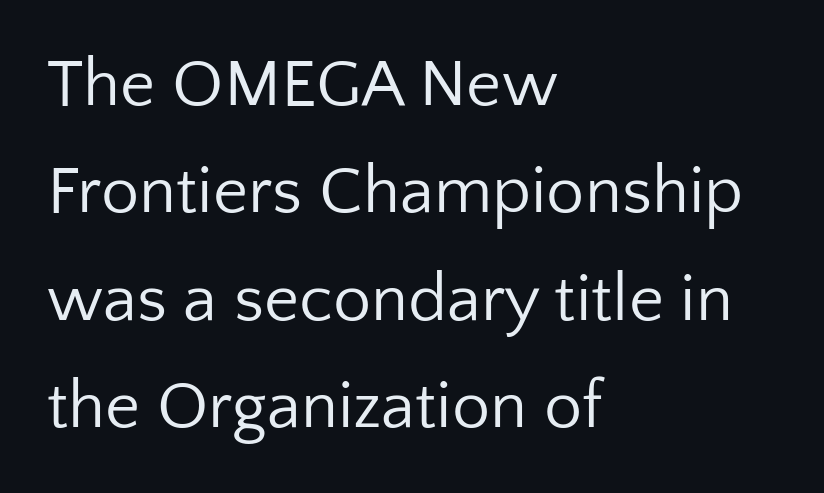
The image shows 68 px regular-weight sans-serif type, upright; set left-aligned, normal line spacing (1.58x), normal letter spacing, not underlined; low stroke contrast and a medium x-height.
